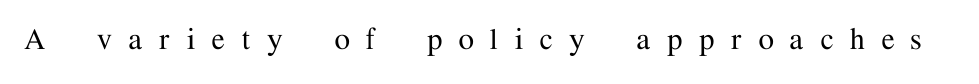
These lines are composed in type with serifs. The lettering holds an erect, upright posture throughout. The passage shown has open, widely tracked lettering throughout. Rule under the text: the space is simply empty. Note the varied advance widths — an 'i' is clearly narrower than an 'm'.
